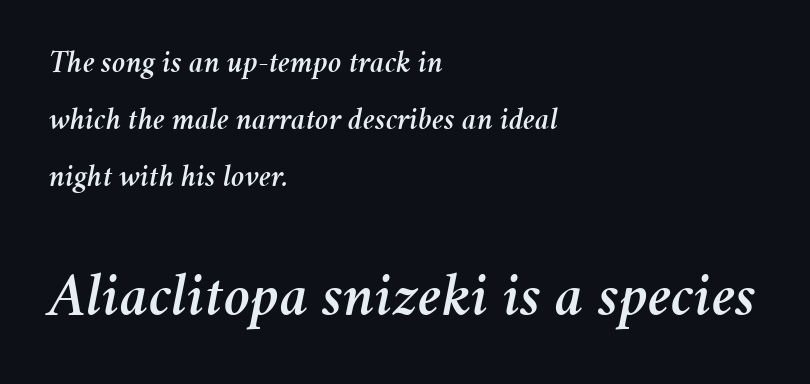
The passage shown begins with its smaller block and ends with its larger one. Nobody drew a line under any word here. In CSS terms this would be text-align: left. Character widths vary here, with narrow letters taking less room than wide ones.
